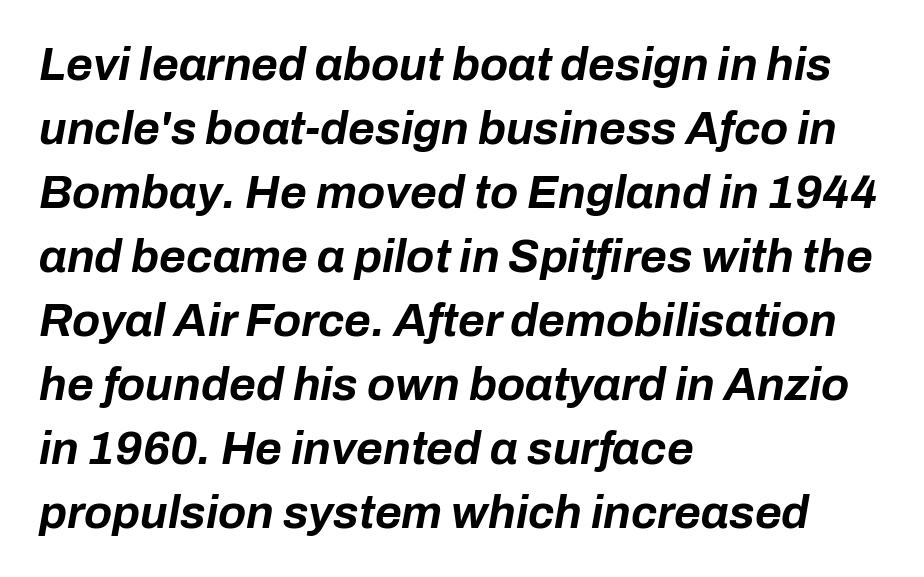
The image shows 46 px bold type, italic (leaning right); set left-aligned, normal line spacing (1.39x), normal letter spacing, not underlined; low stroke contrast and a medium x-height.
